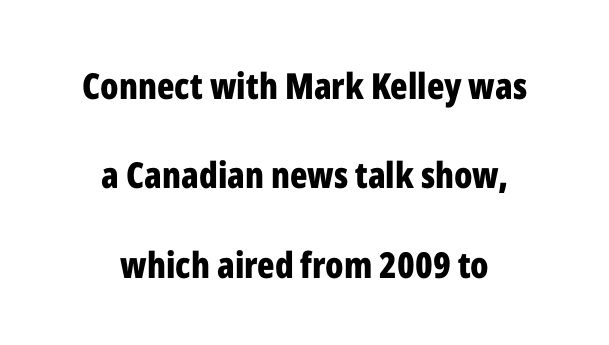
Q: Is the text bold? A: Yes.
Q: Is the text italic (slanted)? A: No, it is upright.
Q: Is the typeface a serif or a sans-serif typeface? A: Sans-serif.
Q: Is the text underlined? A: No.
Q: How is the paragraph aligned? A: Centered.
Q: Is the spacing between letters normal or unusually wide? A: Normal.
Q: Is the spacing between lines tight, normal or loose? A: Loose.
Q: Width (condensed, normal, or wide)? A: Condensed.
Q: Stroke contrast? A: Low.
Q: x-height? A: Medium.
Q: Monospaced? A: No.
